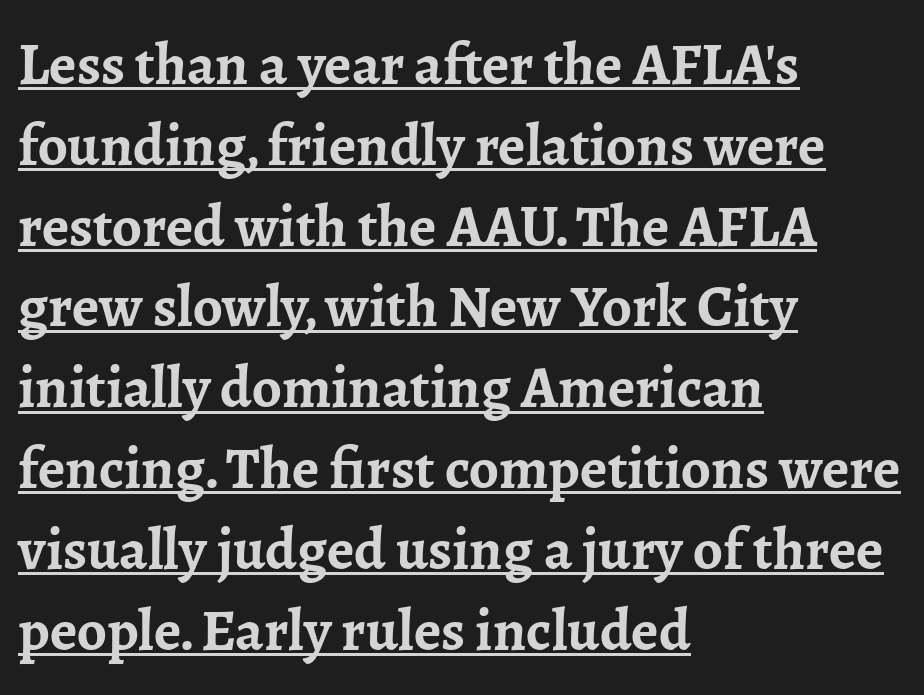
{"serif": "yes", "italic": "no", "bold": "yes", "weight": "semibold", "width": "normal", "stroke_contrast": "low", "x_height": "medium", "monospaced": "no", "underline": "yes", "align": "left", "line_spacing": "normal", "line_spacing_ratio": 1.37, "letter_spacing": "normal", "letter_spacing_em": 0.0, "glyph_px": 59}
